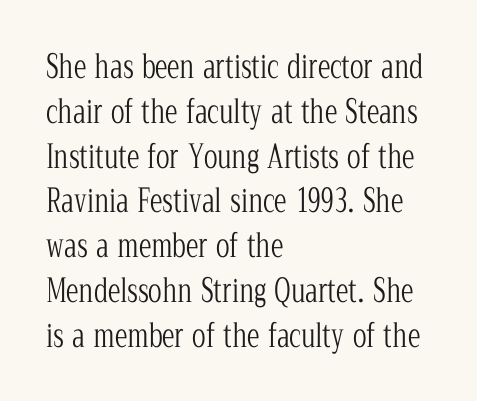
Q: Is the text bold? A: No.
Q: Is the text italic (slanted)? A: No, it is upright.
Q: Is the typeface a serif or a sans-serif typeface? A: Serif.
Q: Is the text underlined? A: No.
Q: How is the paragraph aligned? A: Left-aligned.
Q: Is the spacing between letters normal or unusually wide? A: Normal.
Q: Is the spacing between lines tight, normal or loose? A: Normal.
Q: Width (condensed, normal, or wide)? A: Condensed.
Q: Stroke contrast? A: Low.
Q: x-height? A: Medium.
Q: Monospaced? A: No.
